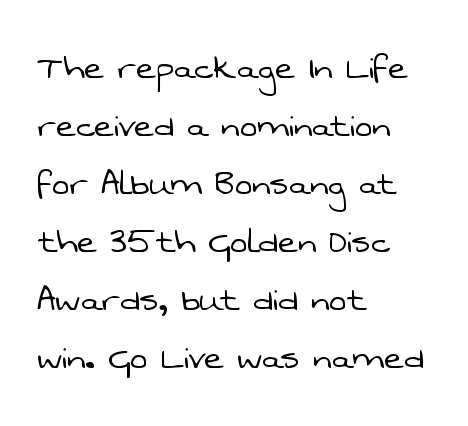
Serif or sans? Sans — the stroke terminals are bare. The rag falls on the right side of this text block. Characters follow at the spacing the type designer built in. No word sits above an underline. Weight: regular or lighter. Horizontal bands of white between lines are of average thickness.
